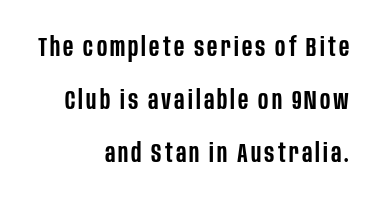
The image shows 26 px text type, upright; set right-aligned, loose line spacing (2.03x), not underlined.
